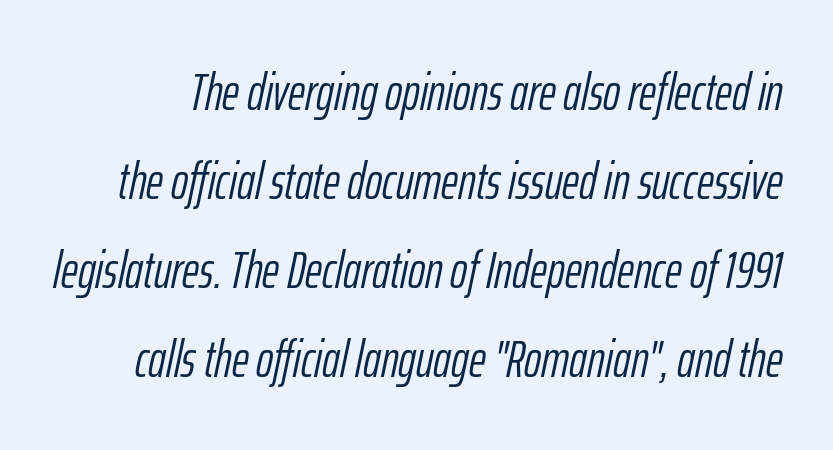
Q: Is the text bold? A: No.
Q: Is the text italic (slanted)? A: Yes, it leans right by about 12 degrees.
Q: Is the text underlined? A: No.
Q: Is the spacing between letters normal or unusually wide? A: Normal.
Q: Width (condensed, normal, or wide)? A: Condensed.
Q: Stroke contrast? A: Low.
Q: x-height? A: Medium.
Q: Monospaced? A: No.
